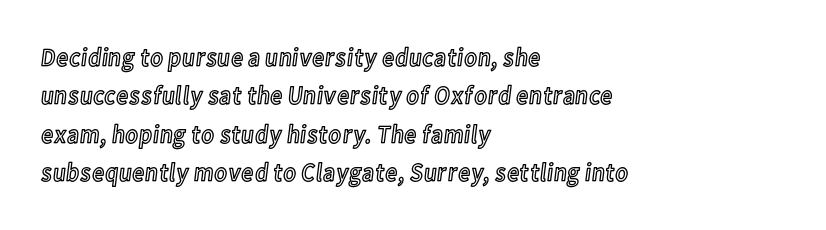
{"underline": "no", "align": "left", "line_spacing": "normal", "line_spacing_ratio": 1.48, "letter_spacing": "normal", "letter_spacing_em": 0.0, "glyph_px": 26}
